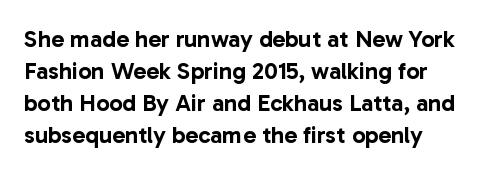
The image shows 24 px text type, upright; set normal line spacing (1.34x), normal letter spacing, not underlined.
